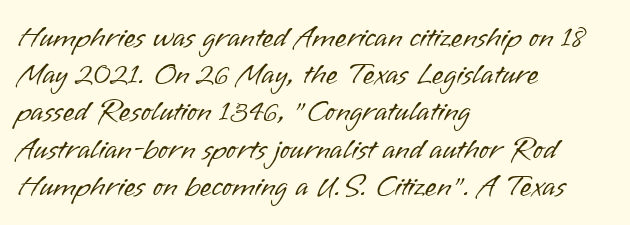
{"serif": "no", "bold": "no", "weight": "light", "width": "normal", "stroke_contrast": "low", "x_height": "small", "monospaced": "no", "underline": "no", "align": "left", "line_spacing_ratio": 1.24, "letter_spacing": "normal", "letter_spacing_em": 0.0, "glyph_px": 30}
